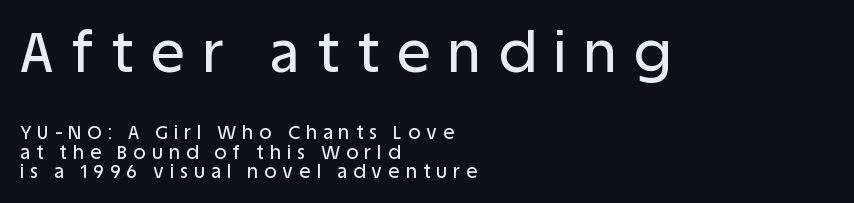
The image shows 56 px sans-serif type, upright; set left-aligned, tight line spacing (1.01x), unusually wide letter spacing (+0.32 em), not underlined; the first (top) block is 2.95x larger; low stroke contrast and a large x-height.
